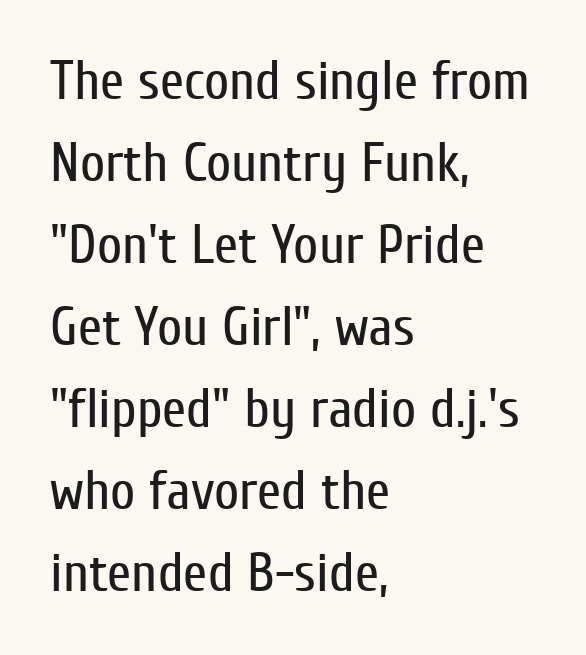
{"serif": "no", "italic": "no", "bold": "no", "weight": "regular", "width": "condensed", "stroke_contrast": "low", "x_height": "medium", "monospaced": "no", "underline": "no", "align": "left", "line_spacing": "normal", "line_spacing_ratio": 1.49, "letter_spacing": "normal", "letter_spacing_em": 0.0, "glyph_px": 55}
